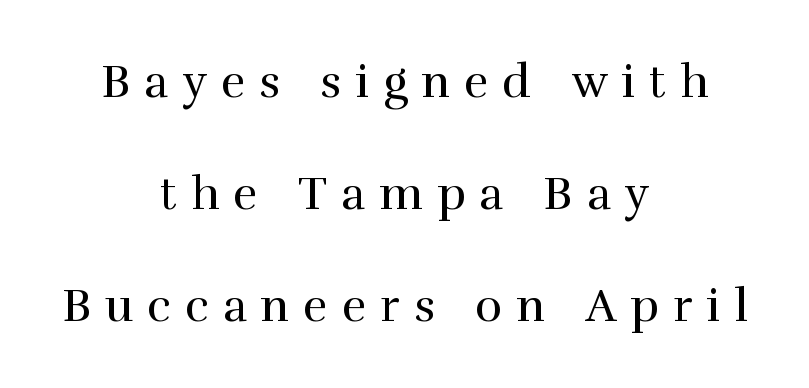
The image shows 46 px regular-weight serif type, upright; set centered, loose line spacing (2.43x), unusually wide letter spacing (+0.31 em), not underlined; high stroke contrast and a medium x-height.
